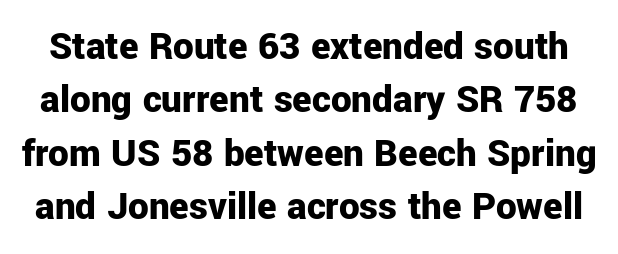
The image shows 41 px bold sans-serif type, upright; set normal line spacing (1.3x), normal letter spacing, not underlined; low stroke contrast and a medium x-height.
